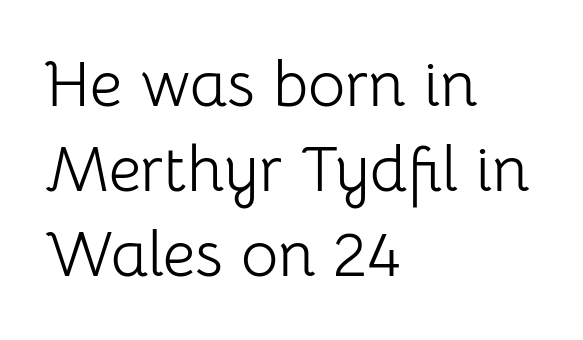
Q: Is the text bold? A: No.
Q: Is the text italic (slanted)? A: No, it is upright.
Q: Is the typeface a serif or a sans-serif typeface? A: Sans-serif.
Q: Is the text underlined? A: No.
Q: How is the paragraph aligned? A: Left-aligned.
Q: Is the spacing between letters normal or unusually wide? A: Normal.
Q: Is the spacing between lines tight, normal or loose? A: Normal.
Q: Width (condensed, normal, or wide)? A: Normal.
Q: Stroke contrast? A: Low.
Q: x-height? A: Medium.
Q: Monospaced? A: No.
